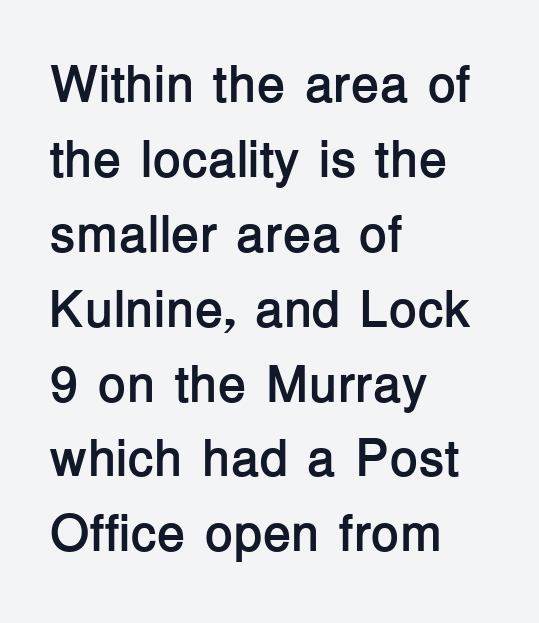
{"serif": "no", "italic": "no", "bold": "yes", "weight": "semibold", "width": "normal", "stroke_contrast": "low", "x_height": "medium", "monospaced": "no", "underline": "no", "align": "left", "line_spacing": "normal", "line_spacing_ratio": 1.44, "letter_spacing": "normal", "letter_spacing_em": 0.0, "glyph_px": 52}
